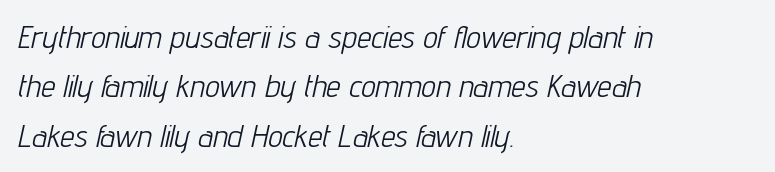
How are the letters spaced? Ordinarily, with no added tracking. You could not count columns in this text — the font is proportionally spaced. No extra ink here — the face is not bold. Vertical spacing — default.
